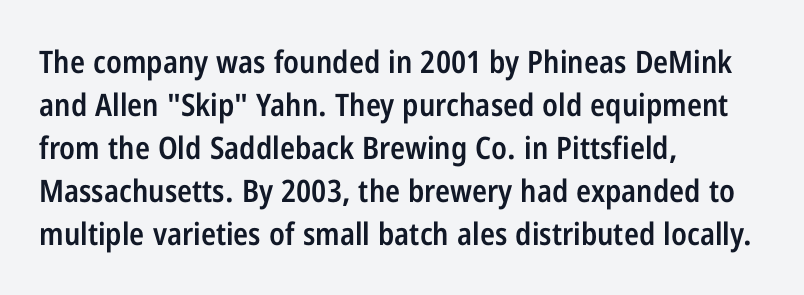
Typesetter's note: demi weight, one step under bold. The block of text has a typical density, with ordinary space between rows. In CSS terms this would be text-align: left. When letters stand straight like this, we call the style roman or upright. The type family on display is of the sans-serif kind.
